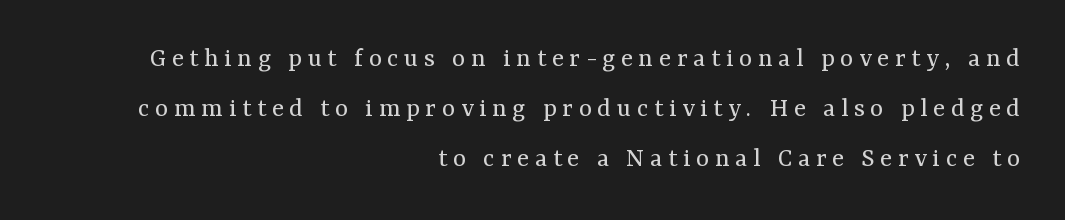
The image shows 28 px regular-weight serif type, upright; set right-aligned, line spacing 1.79x, unusually wide letter spacing (+0.2 em), not underlined; medium stroke contrast and a medium x-height.
